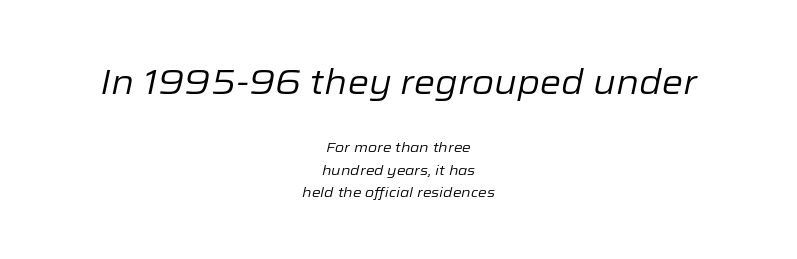
Short and long lines alike share a common midpoint. Vertical spacing — default. Larger block? The one above; the one below is distinctly smaller. Yep, that's italic — everything's leaning. A bare baseline throughout the passage.
